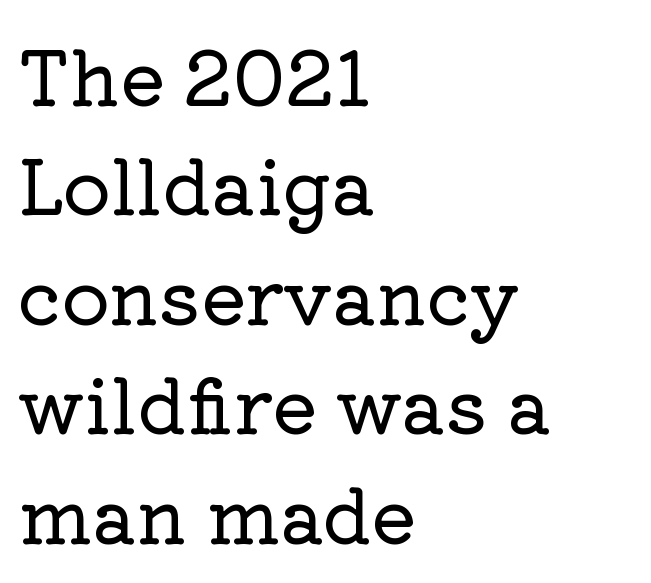
Q: Is the text italic (slanted)? A: No, it is upright.
Q: Is the typeface a serif or a sans-serif typeface? A: Serif.
Q: Is the text underlined? A: No.
Q: How is the paragraph aligned? A: Left-aligned.
Q: Is the spacing between letters normal or unusually wide? A: Normal.
Q: Is the spacing between lines tight, normal or loose? A: Normal.
Q: Width (condensed, normal, or wide)? A: Normal.
Q: Stroke contrast? A: Low.
Q: x-height? A: Medium.
Q: Monospaced? A: No.
